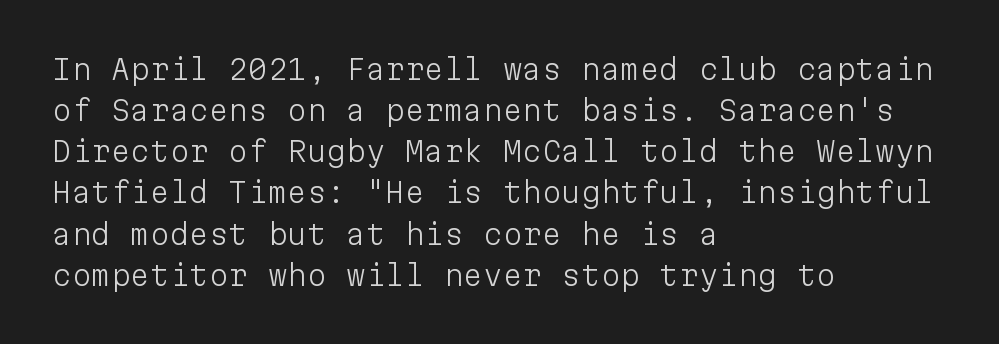
Does the lettering tilt? It doesn't — this is upright. If you measured baseline to baseline, you'd find a middling distance. There is no visible air inserted between adjacent glyphs. Think of a typewriter: that constant character pitch is what you see here.
